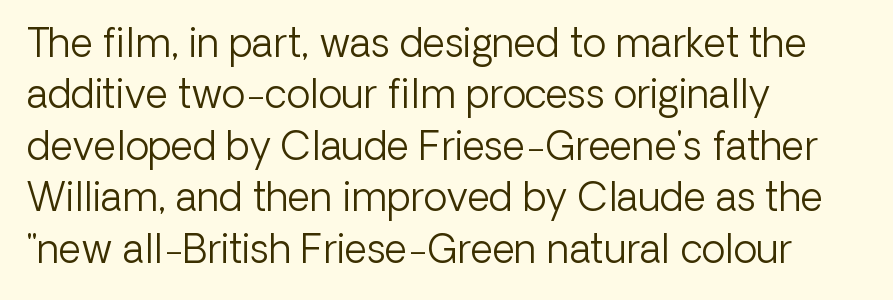
{"serif": "no", "italic": "no", "bold": "no", "weight": "light", "width": "normal", "stroke_contrast": "low", "x_height": "medium", "monospaced": "no", "underline": "no", "align": "left", "line_spacing": "normal", "line_spacing_ratio": 1.32, "letter_spacing": "normal", "letter_spacing_em": 0.0, "glyph_px": 39}
